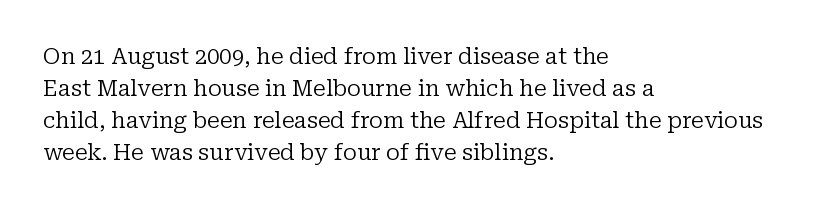
Q: Is the text bold? A: No.
Q: Is the text italic (slanted)? A: No, it is upright.
Q: Is the text underlined? A: No.
Q: How is the paragraph aligned? A: Left-aligned.
Q: Is the spacing between letters normal or unusually wide? A: Normal.
Q: Is the spacing between lines tight, normal or loose? A: Normal.
